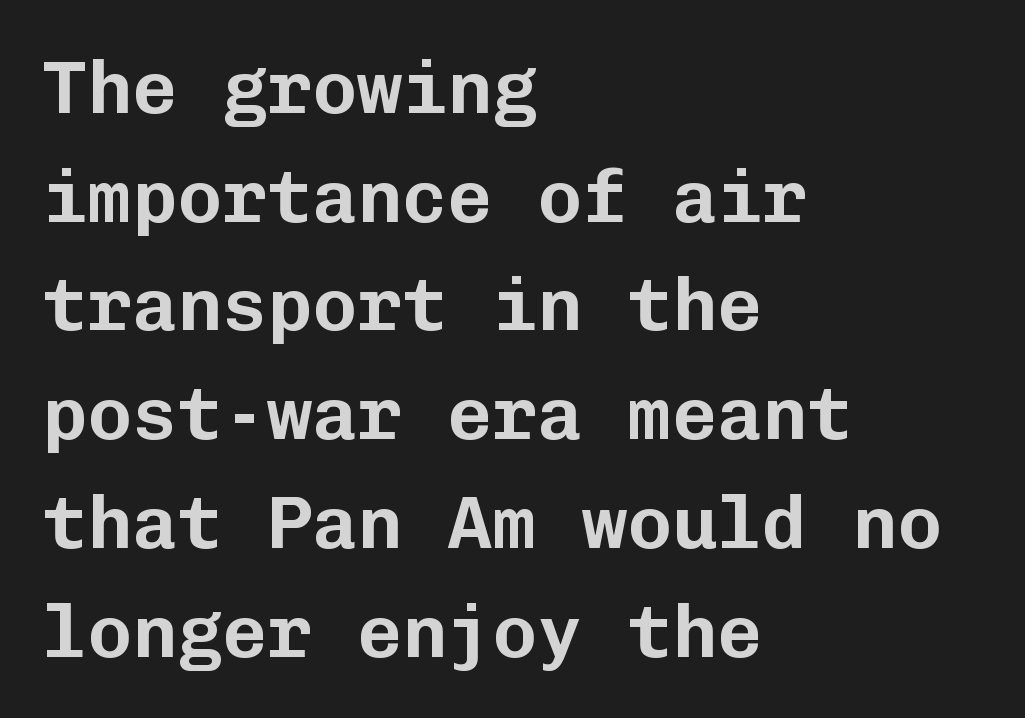
The image shows 75 px sans-serif type, upright, monospaced; set left-aligned, normal line spacing (1.45x), normal letter spacing, not underlined; low stroke contrast and a medium x-height.
